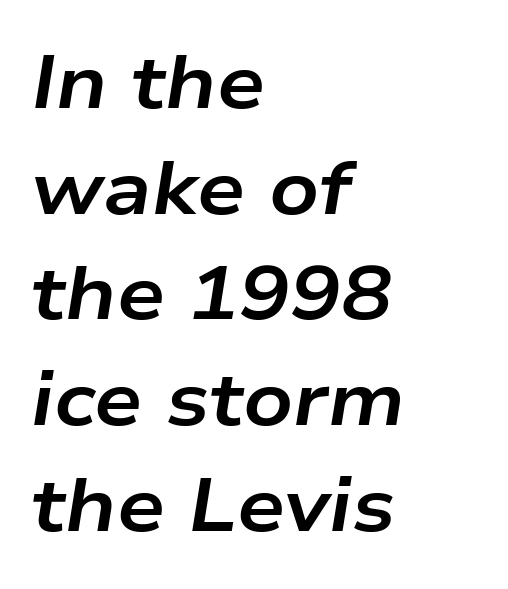
Q: Is the text bold? A: Yes.
Q: Is the text italic (slanted)? A: Yes, it leans right by about 9 degrees.
Q: Is the text underlined? A: No.
Q: How is the paragraph aligned? A: Left-aligned.
Q: Is the spacing between letters normal or unusually wide? A: Normal.
Q: Is the spacing between lines tight, normal or loose? A: Normal.
Q: Width (condensed, normal, or wide)? A: Wide.
Q: Stroke contrast? A: Low.
Q: x-height? A: Medium.
Q: Monospaced? A: No.
